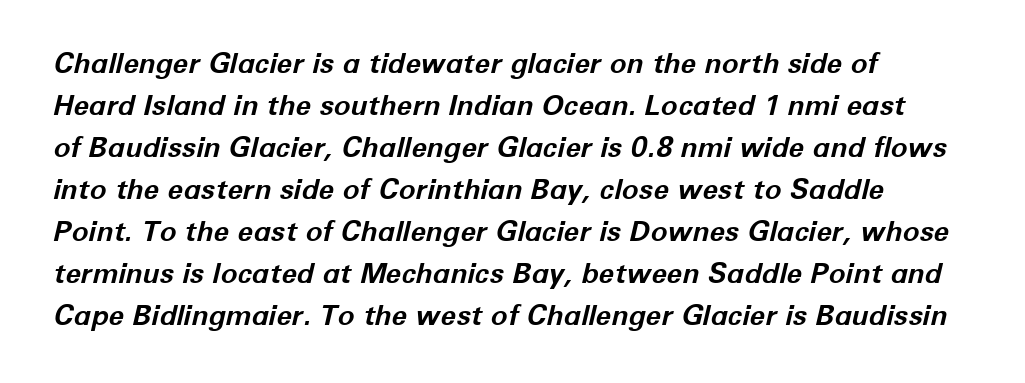
Q: Is the text bold? A: Yes.
Q: Is the text italic (slanted)? A: Yes, it leans right by about 12 degrees.
Q: Is the text underlined? A: No.
Q: How is the paragraph aligned? A: Left-aligned.
Q: Is the spacing between letters normal or unusually wide? A: Normal.
Q: Is the spacing between lines tight, normal or loose? A: Normal.
Q: Width (condensed, normal, or wide)? A: Normal.
Q: Stroke contrast? A: Low.
Q: x-height? A: Medium.
Q: Monospaced? A: No.
